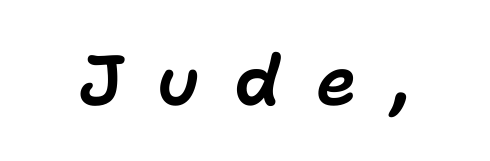
Q: Is the text italic (slanted)? A: Yes, it leans right by about 11 degrees.
Q: Is the text underlined? A: No.
Q: Is the spacing between letters normal or unusually wide? A: Unusually wide.
Q: Width (condensed, normal, or wide)? A: Normal.
Q: Stroke contrast? A: Low.
Q: x-height? A: Medium.
Q: Monospaced? A: No.
